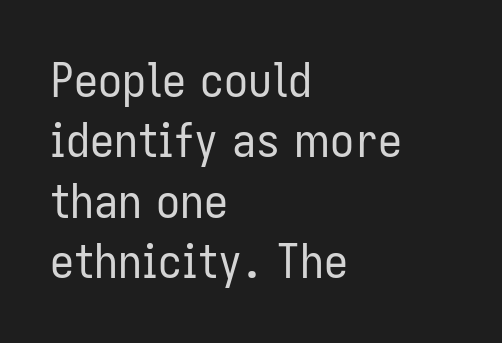
Compared with typical paragraphs, the rows here are spaced about the same. Italic: no, the glyphs are upright roman. Unlike a traditional serif, this face leaves its strokes unadorned. The zone under the glyphs is completely vacant.
